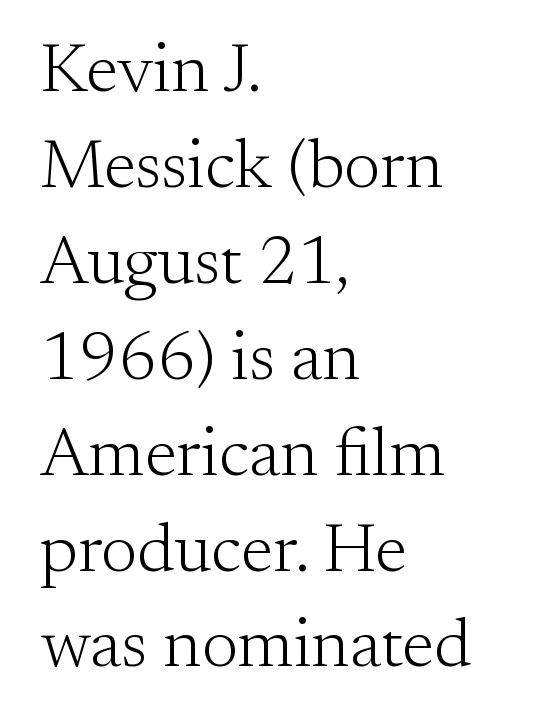
Normally led — the rows are evenly, conventionally spaced. Words appear dense and cohesive because spacing is normal. Each row of text sits above clean, open space. Every character sits straight up, as roman type does. Classification — serif. The weight would be labelled regular, book, light, or lighter still.
